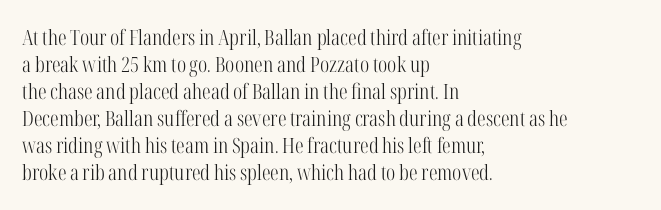
{"italic": "no", "bold": "no", "underline": "no", "align": "left", "line_spacing": "normal", "line_spacing_ratio": 1.29, "letter_spacing": "normal", "letter_spacing_em": 0.0, "glyph_px": 21}
